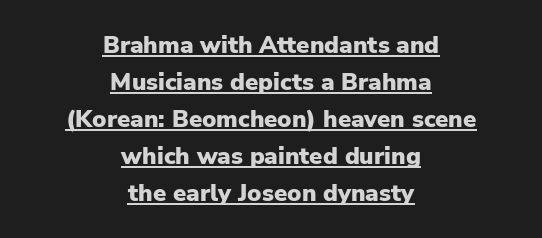
{"italic": "no", "bold": "yes", "underline": "yes", "align": "center", "line_spacing": "normal", "line_spacing_ratio": 1.54, "letter_spacing": "normal", "letter_spacing_em": 0.0, "glyph_px": 24}
